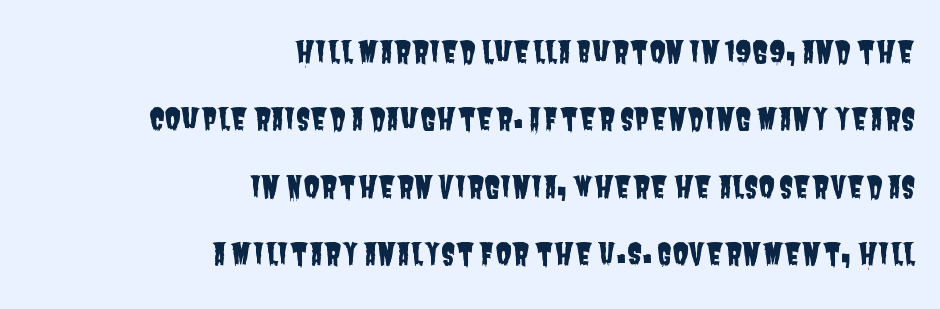
Q: Is the typeface a serif or a sans-serif typeface? A: Sans-serif.
Q: Is the text underlined? A: No.
Q: How is the paragraph aligned? A: Right-aligned.
Q: Is the spacing between letters normal or unusually wide? A: Normal.
Q: Is the spacing between lines tight, normal or loose? A: Loose.
Q: Width (condensed, normal, or wide)? A: Condensed.
Q: Stroke contrast? A: Low.
Q: x-height? A: Large.
Q: Monospaced? A: No.
